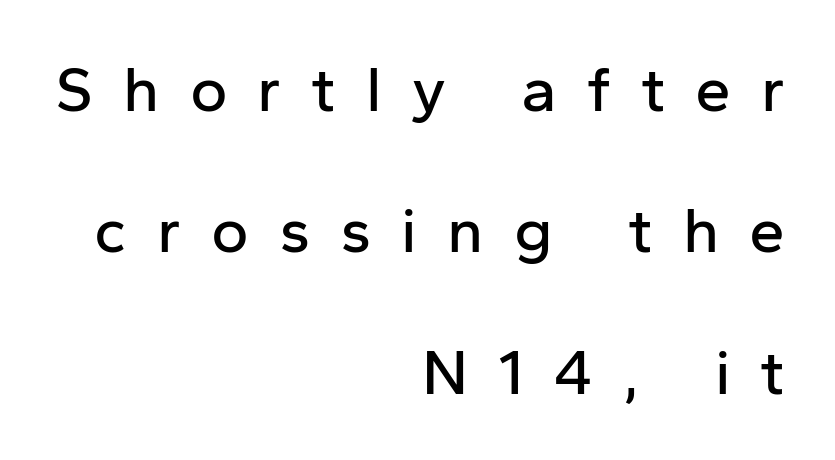
A flush-right, rag-left setting is used for this passage. Lines of text with bare space underneath. The designer dialed line spacing up above the default. The letters advance in unequal steps, a hallmark of proportional type. You can tell from the bare stems that sans-serif type was used.
